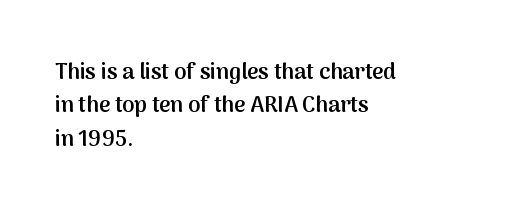
Rows of type keep a routine distance in the vertical direction. Default kerning and tracking; the words read as compact shapes. The font's upright variant was chosen for this text. As a designer I'd log this as weight 600, semibold. The string is rendered with underlining switched off.
